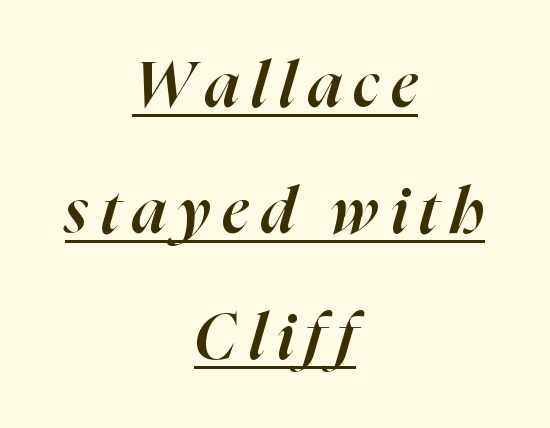
Honestly, the rows look like they've been pulled way apart. Every row of glyphs is offset so its center matches the block's center. Is there an underline? Yes — a line sits under the letters. Heft: intermediate — a semibold. Quick note: italic. Here the designer chose a conventional face with non-uniform glyph widths.
